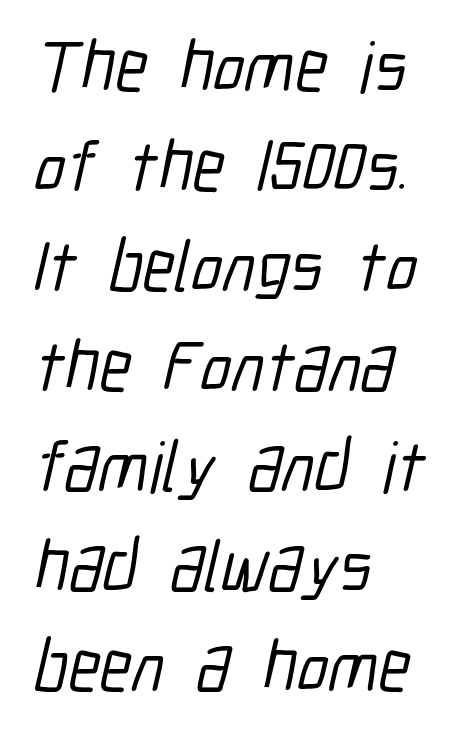
{"serif": "no", "width": "condensed", "stroke_contrast": "low", "x_height": "medium", "monospaced": "no", "underline": "no", "align": "left", "line_spacing": "normal", "line_spacing_ratio": 1.39, "letter_spacing": "normal", "letter_spacing_em": 0.0, "glyph_px": 72}
